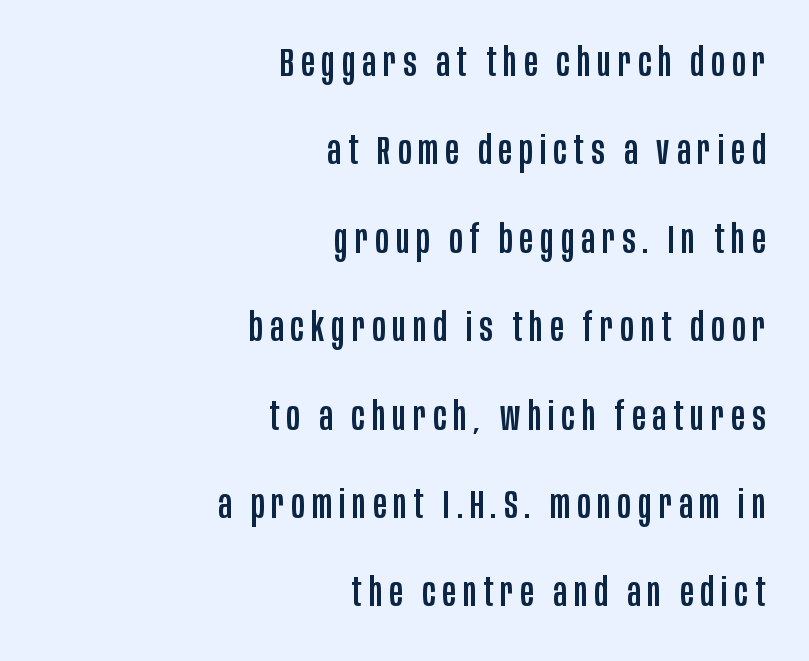
Q: Is the text italic (slanted)? A: No, it is upright.
Q: Is the typeface a serif or a sans-serif typeface? A: Sans-serif.
Q: Is the text underlined? A: No.
Q: How is the paragraph aligned? A: Right-aligned.
Q: Is the spacing between lines tight, normal or loose? A: Loose.
Q: Width (condensed, normal, or wide)? A: Condensed.
Q: Stroke contrast? A: Low.
Q: x-height? A: Large.
Q: Monospaced? A: No.
